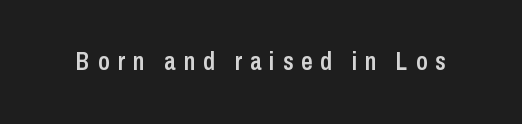
The image shows 25 px text type, upright; set unusually wide letter spacing (+0.32 em), not underlined.
